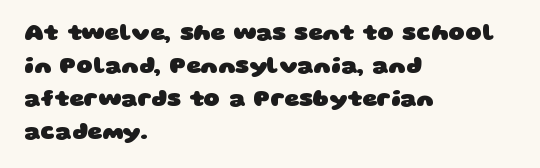
Q: Is the text bold? A: Yes.
Q: Is the text underlined? A: No.
Q: How is the paragraph aligned? A: Left-aligned.
Q: Is the spacing between letters normal or unusually wide? A: Normal.
Q: Is the spacing between lines tight, normal or loose? A: Normal.
